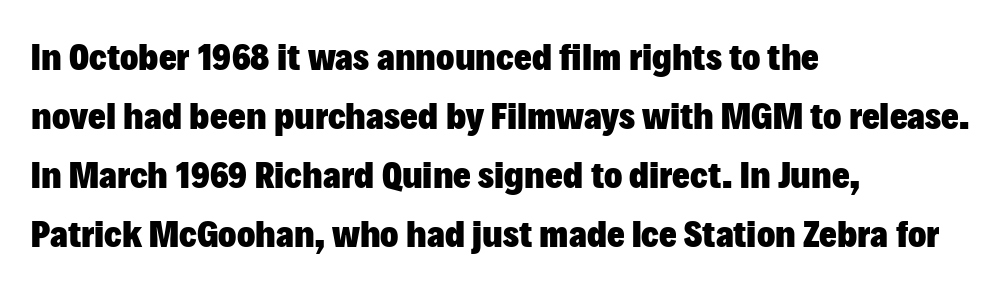
The image shows 38 px heavy sans-serif type, upright; set left-aligned, normal line spacing (1.55x), normal letter spacing, not underlined; low stroke contrast and a medium x-height.
